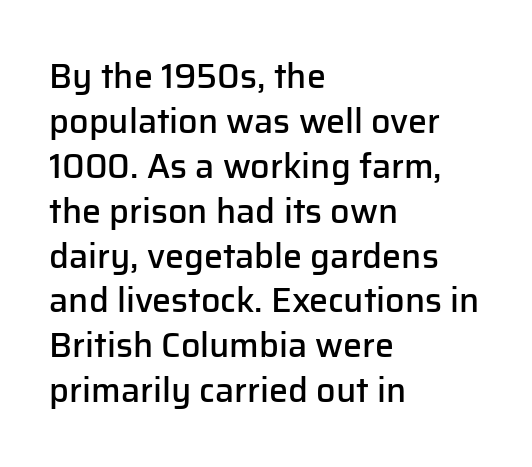
Q: Is the text bold? A: Semi-bold.
Q: Is the text italic (slanted)? A: No, it is upright.
Q: Is the typeface a serif or a sans-serif typeface? A: Sans-serif.
Q: Is the text underlined? A: No.
Q: How is the paragraph aligned? A: Left-aligned.
Q: Is the spacing between letters normal or unusually wide? A: Normal.
Q: Is the spacing between lines tight, normal or loose? A: Normal.
Q: Width (condensed, normal, or wide)? A: Normal.
Q: Stroke contrast? A: Low.
Q: x-height? A: Medium.
Q: Monospaced? A: No.
